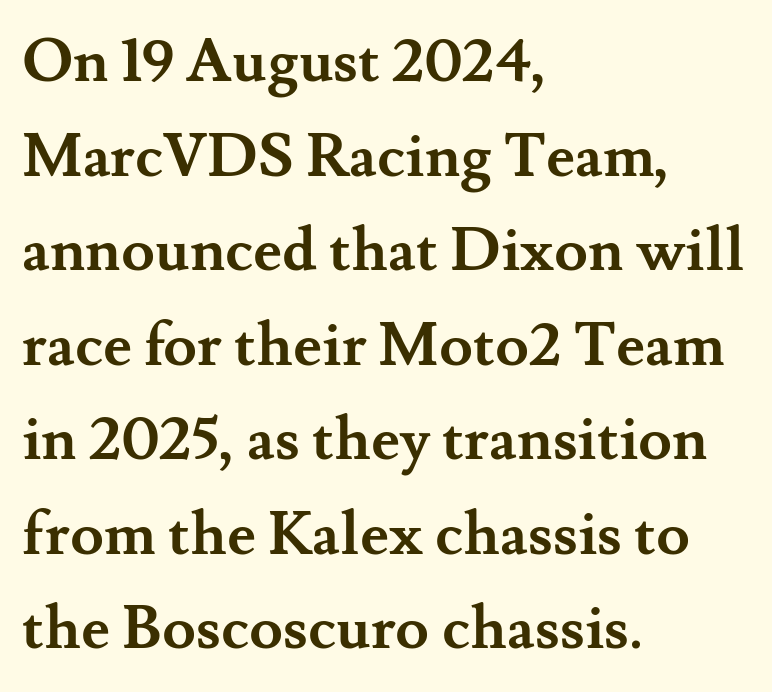
The leading is moderate, giving the passage an even texture. Looks like regular typesetting: each glyph gets only the width it needs. How heavy is the stroke? Heavy — this is a bold. The typesetter chose a ragged-right arrangement here.
